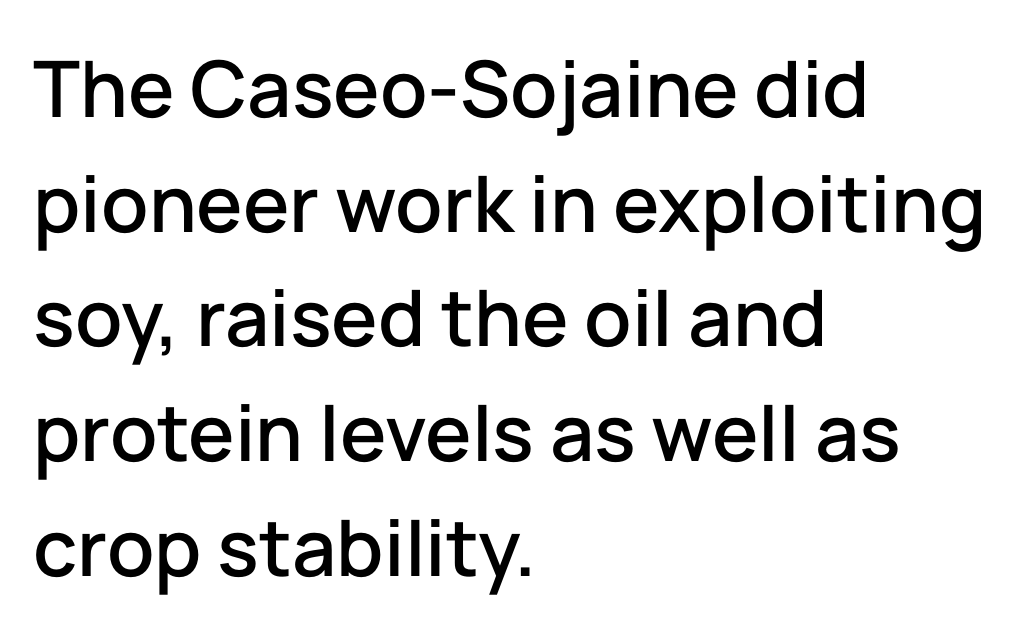
Q: Is the text italic (slanted)? A: No, it is upright.
Q: Is the typeface a serif or a sans-serif typeface? A: Sans-serif.
Q: Is the text underlined? A: No.
Q: How is the paragraph aligned? A: Left-aligned.
Q: Is the spacing between letters normal or unusually wide? A: Normal.
Q: Is the spacing between lines tight, normal or loose? A: Normal.
Q: Width (condensed, normal, or wide)? A: Normal.
Q: Stroke contrast? A: Low.
Q: x-height? A: Medium.
Q: Monospaced? A: No.
